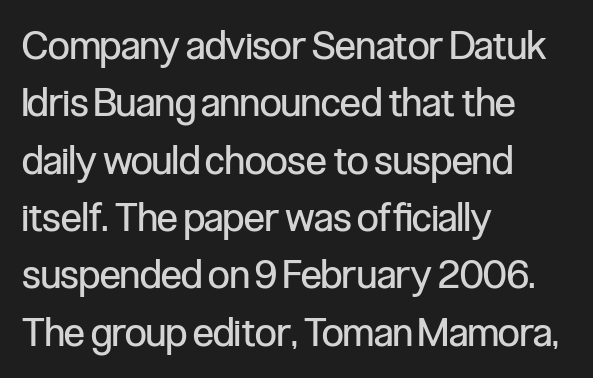
Q: Is the text bold? A: No.
Q: Is the text italic (slanted)? A: No, it is upright.
Q: Is the typeface a serif or a sans-serif typeface? A: Sans-serif.
Q: Is the text underlined? A: No.
Q: How is the paragraph aligned? A: Left-aligned.
Q: Is the spacing between letters normal or unusually wide? A: Normal.
Q: Is the spacing between lines tight, normal or loose? A: Normal.
Q: Width (condensed, normal, or wide)? A: Condensed.
Q: Stroke contrast? A: Low.
Q: x-height? A: Medium.
Q: Monospaced? A: No.
